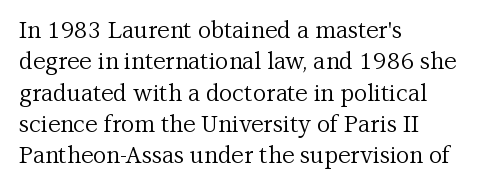
One glance says typical: line gaps are just what's usual. What stands out about the letter spacing? Nothing — it is the standard amount. This reads as an unemphasized weight, regular at the heaviest. The text block is weighted toward the left margin, trailing off unevenly rightward. Descender tails drop into unmarked territory. The specimen reads as upright at a glance.
